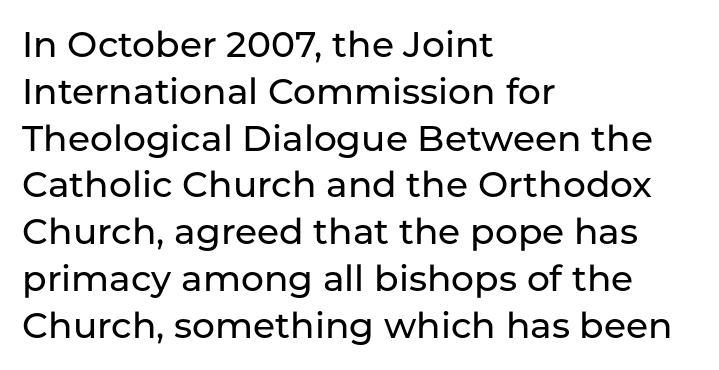
The image shows 36 px sans-serif type, upright; set left-aligned, normal line spacing (1.3x), normal letter spacing, not underlined; low stroke contrast and a medium x-height.
